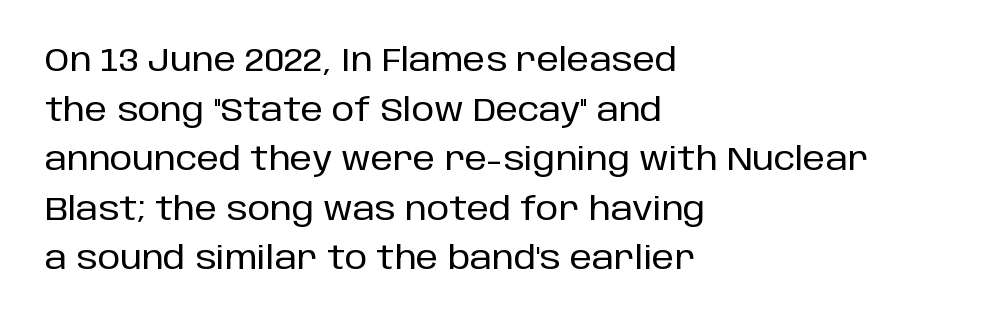
Words float on clear page, feet unadorned. The space between consecutive lines is moderate. Check where the strokes stop: nothing finishes them off — pure sans. Spacing verdict: proportional, widths tailored to each character. Does extra space separate the letters? No, they use regular spacing. Casual observation: everything's shoved over to the left.
